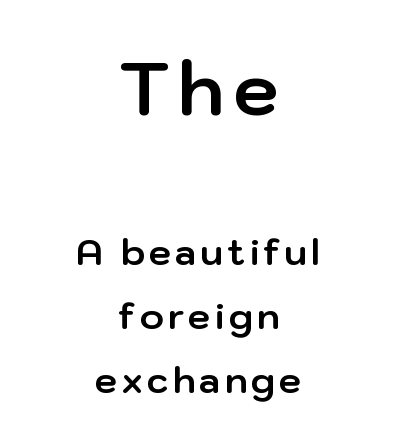
The image shows 73 px bold sans-serif type, upright; set centered, line spacing 1.78x, not underlined; the first (top) block is 2.03x larger; low stroke contrast and a medium x-height.
